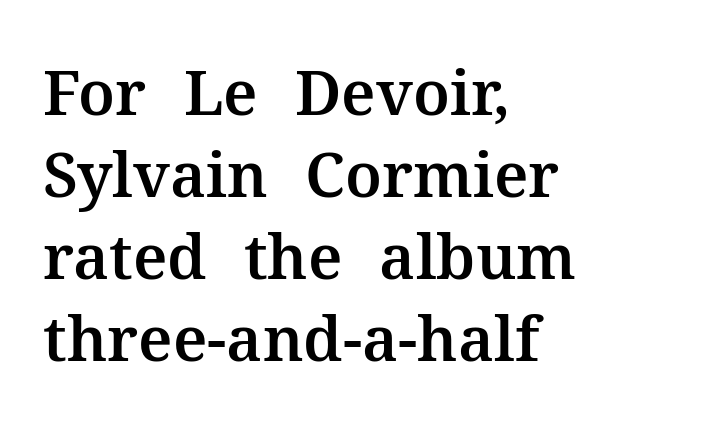
Nope, not italic — everything's standing straight. Has an underline been added? It has not. The rows are spaced the way most documents space them. Line starts are locked; line ends wander.
